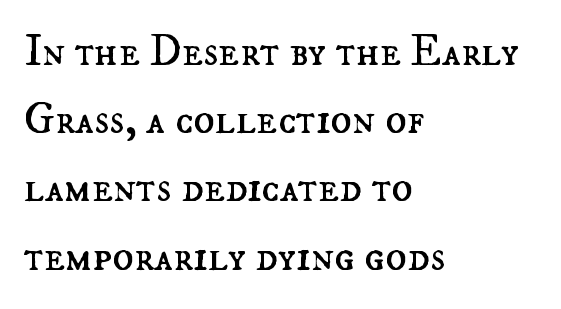
{"italic": "no", "bold": "no", "weight": "regular", "width": "normal", "stroke_contrast": "medium", "x_height": "small", "monospaced": "no", "underline": "no", "align": "left", "line_spacing": "normal", "line_spacing_ratio": 1.55, "letter_spacing": "normal", "letter_spacing_em": 0.0, "glyph_px": 44}
